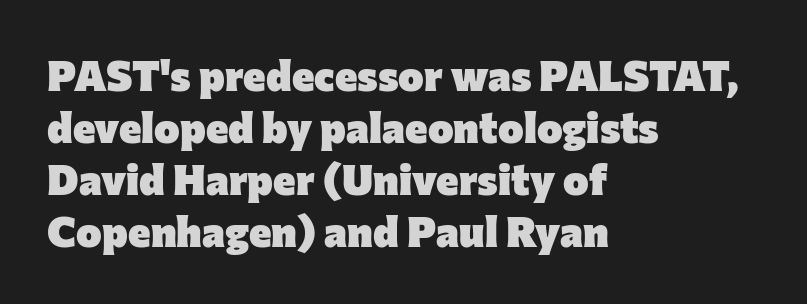
{"serif": "no", "italic": "no", "bold": "yes", "weight": "heavy", "width": "normal", "stroke_contrast": "low", "x_height": "medium", "monospaced": "no", "underline": "no", "align": "left", "line_spacing_ratio": 1.21, "letter_spacing": "normal", "letter_spacing_em": 0.0, "glyph_px": 43}
